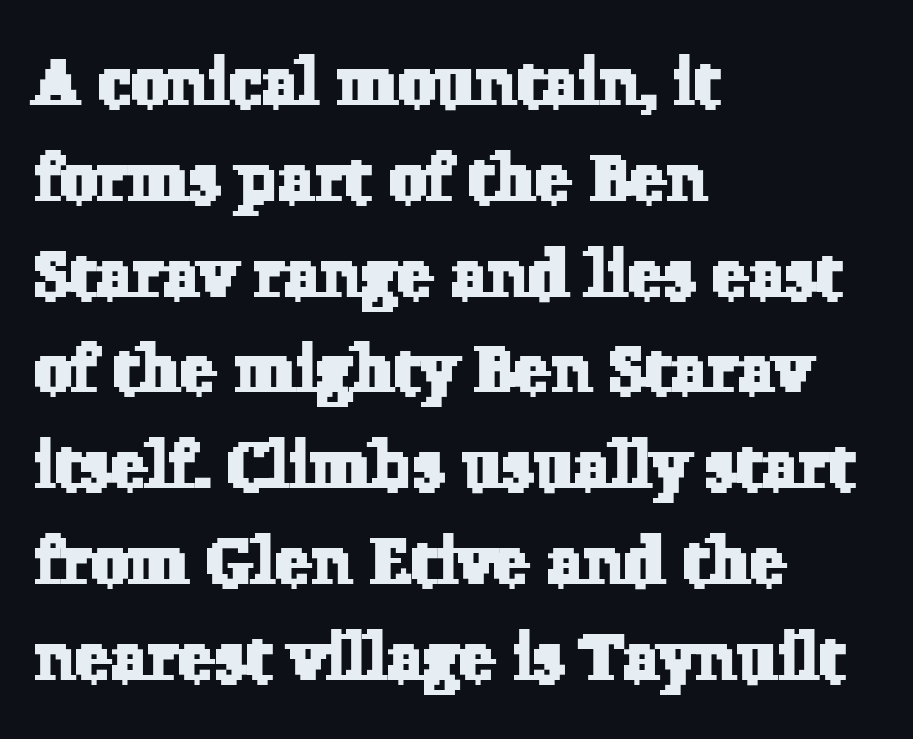
The image shows 67 px serif type; set left-aligned, normal line spacing (1.43x), normal letter spacing, not underlined; low stroke contrast and a medium x-height.
